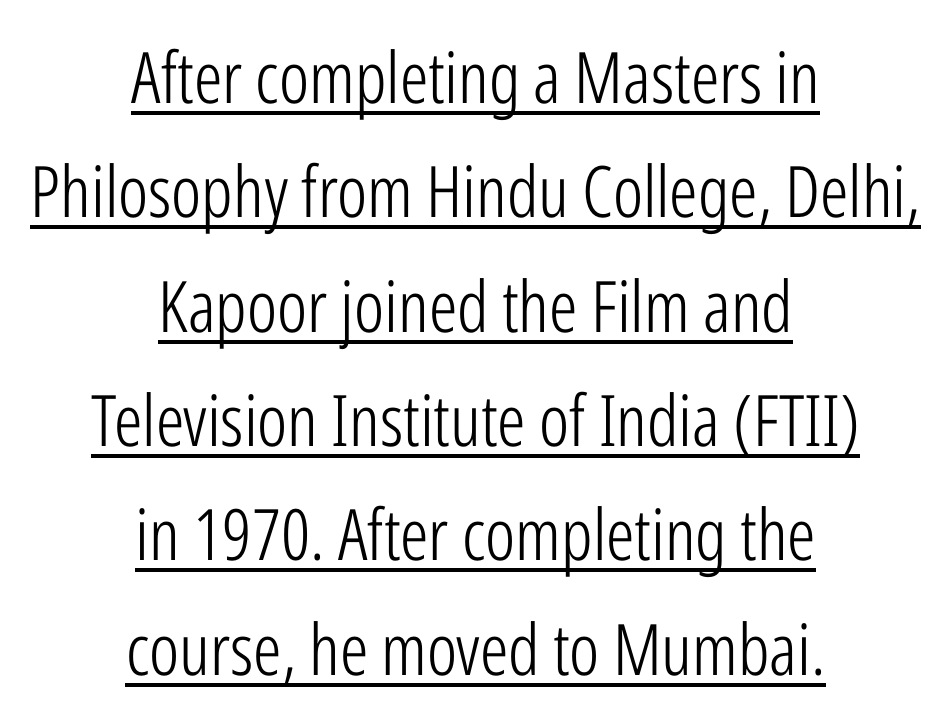
If you measured baseline to baseline, you'd find a middling distance. You could not count columns in this text — the font is proportionally spaced. This rendering features underlined lettering. Designer's note — italics off, roman on. Bold? No — there's no thickening of the strokes. Serifs: no, the terminals of the letterforms are clean.
